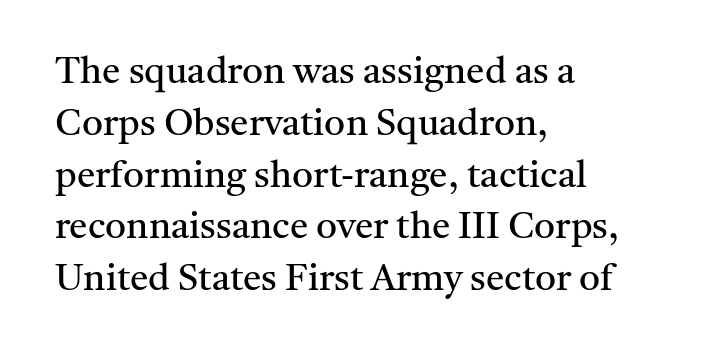
One-word summary of the alignment: left. Evenly set lines give the paragraph a standard silhouette. The characters are drawn with everyday or finer stroke widths. The axis of the letterforms is exactly vertical. Looks like regular typesetting: each glyph gets only the width it needs. Lines of text with bare space underneath.
